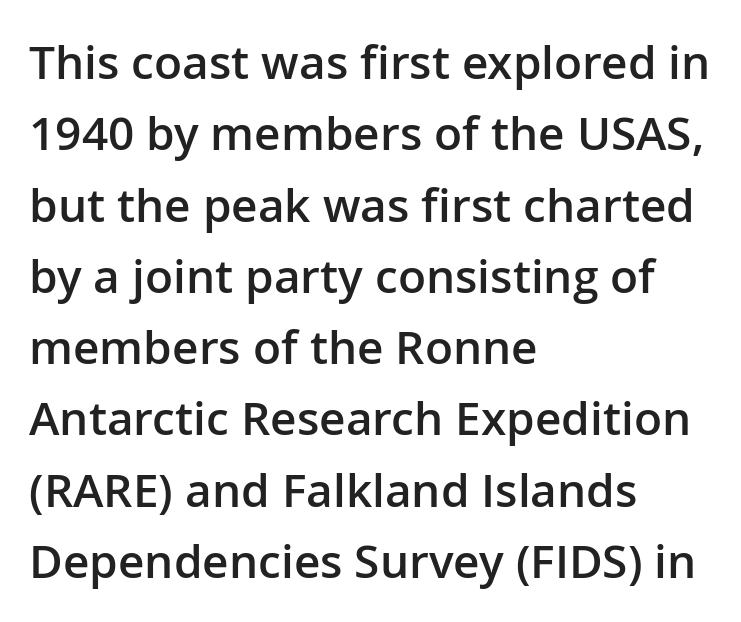
Q: Is the text bold? A: Semi-bold.
Q: Is the text italic (slanted)? A: No, it is upright.
Q: Is the typeface a serif or a sans-serif typeface? A: Sans-serif.
Q: Is the text underlined? A: No.
Q: How is the paragraph aligned? A: Left-aligned.
Q: Is the spacing between letters normal or unusually wide? A: Normal.
Q: Is the spacing between lines tight, normal or loose? A: Normal.
Q: Width (condensed, normal, or wide)? A: Normal.
Q: Stroke contrast? A: Low.
Q: x-height? A: Medium.
Q: Monospaced? A: No.
